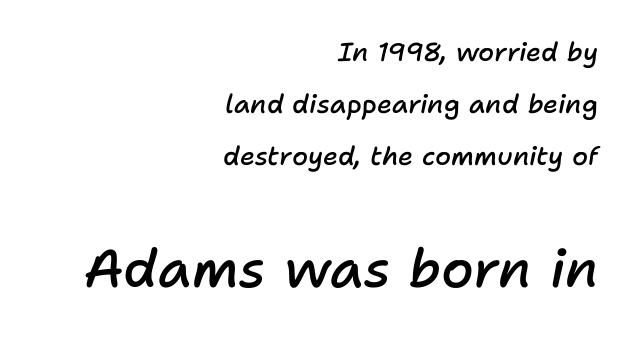
This is moderately heavy type, rendered in semibold. Is the letter spacing exaggerated? No — it looks like the ordinary default. If you drew a line through each stem, it would be angled. Reading down the column, the eye jumps a long way to each next line. Compared with a flush-left layout, this one pins lines to the opposite, right side.
